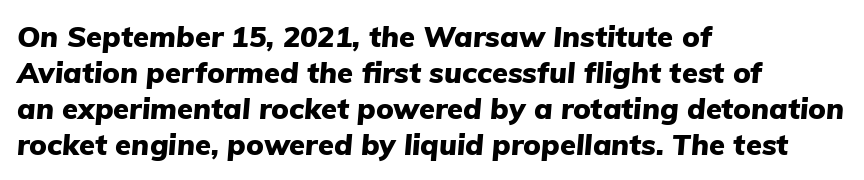
{"italic": "yes", "lean": "right", "slant_degrees": 5, "bold": "yes", "weight": "heavy", "width": "normal", "stroke_contrast": "low", "x_height": "medium", "monospaced": "no", "underline": "no", "align": "left", "line_spacing_ratio": 1.24, "letter_spacing": "normal", "letter_spacing_em": 0.0, "glyph_px": 29}
